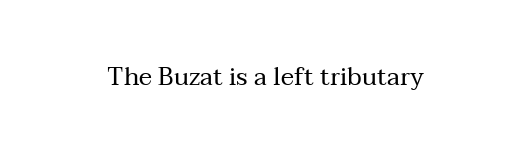
Q: Is the text bold? A: No.
Q: Is the text italic (slanted)? A: No, it is upright.
Q: Is the text underlined? A: No.
Q: Is the spacing between letters normal or unusually wide? A: Normal.
